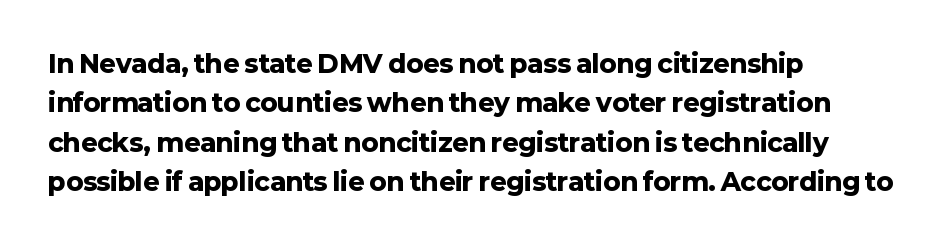
{"italic": "no", "bold": "yes", "underline": "no", "align": "left", "line_spacing": "normal", "line_spacing_ratio": 1.58, "letter_spacing": "normal", "letter_spacing_em": 0.0, "glyph_px": 25}
